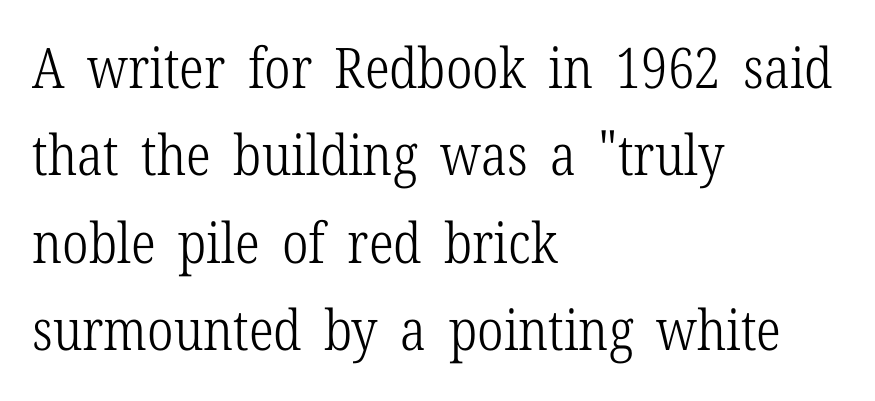
Designer's note — italics off, roman on. The gaps between neighbouring characters are ordinary and unremarkable. Stroke thickness stays within the range of a standard reading face or lighter. The typeface chosen for these lines features serifs.
